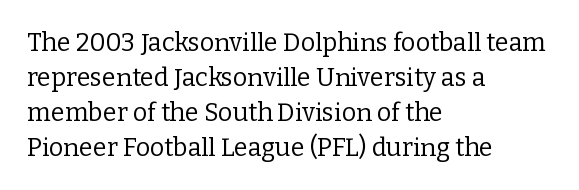
Nobody drew a line under any word here. The passage is arranged the way most books set body copy — flush left. Is the stroke heavy? The answer is a plain regular-or-lighter. Nobody touched the tracking dial on this one. A roman cut, with each character standing at attention. The space between consecutive lines is moderate.
